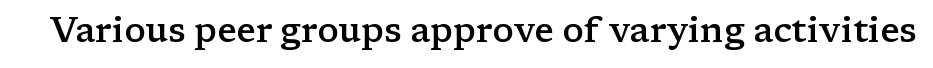
{"serif": "yes", "italic": "no", "bold": "semi", "weight": "semibold", "width": "wide", "stroke_contrast": "low", "x_height": "medium", "monospaced": "no", "underline": "no", "letter_spacing": "normal", "letter_spacing_em": 0.0, "glyph_px": 35}
